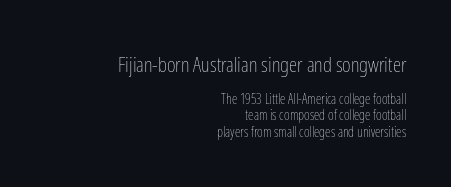
The image shows 21 px text type, upright; set right-aligned, line spacing 1.16x, normal letter spacing, not underlined; the first (top) block is 1.5x larger.
